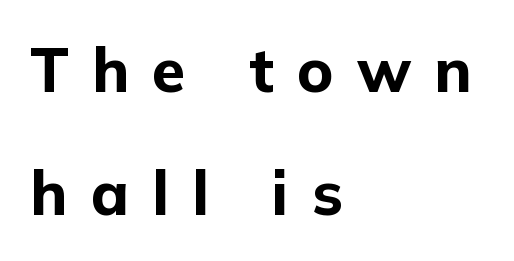
The image shows 61 px bold sans-serif type, upright; set left-aligned, loose line spacing (2.01x), unusually wide letter spacing (+0.38 em), not underlined; low stroke contrast and a medium x-height.
